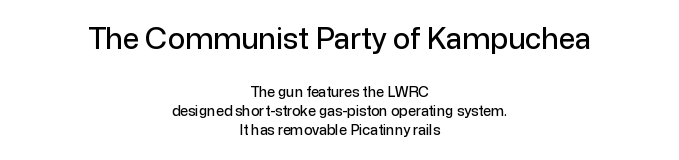
The image shows 29 px sans-serif type, upright; set centered, normal line spacing (1.34x), normal letter spacing, not underlined; the first (top) block is 2.07x larger; low stroke contrast and a medium x-height.
